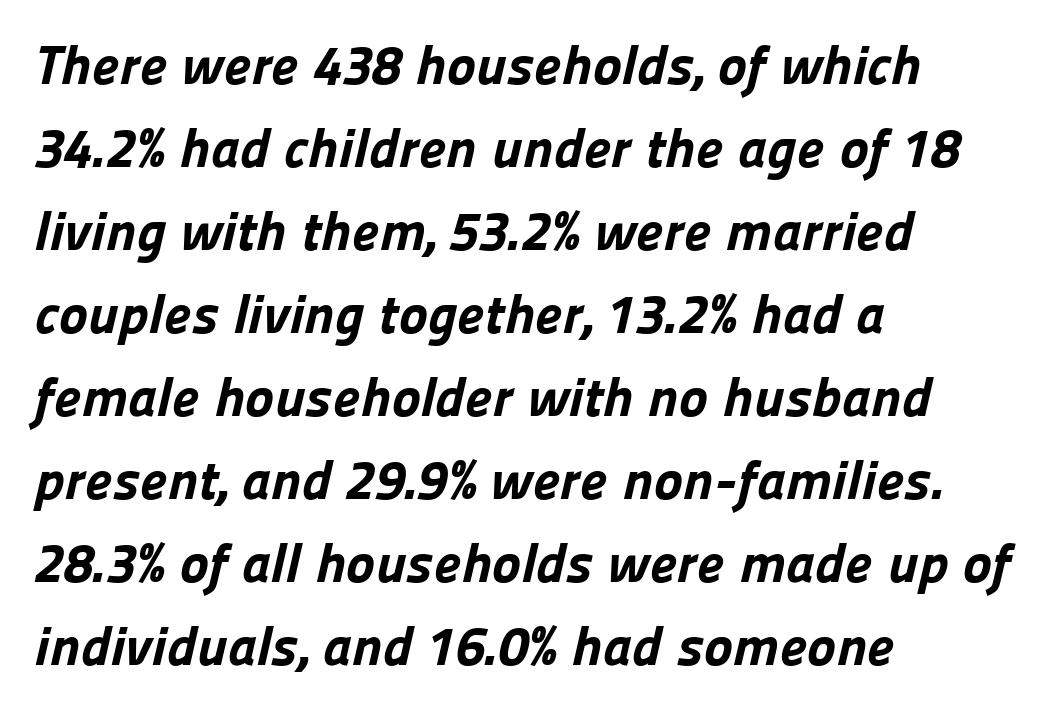
The image shows 55 px bold sans-serif type; set left-aligned, normal line spacing (1.51x), normal letter spacing, not underlined; low stroke contrast and a medium x-height.
